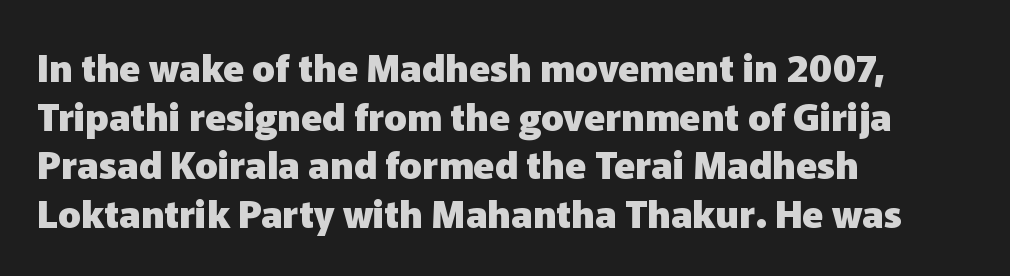
The image shows 38 px heavy sans-serif type, upright; set left-aligned, normal line spacing (1.28x), normal letter spacing, not underlined; low stroke contrast and a medium x-height.
